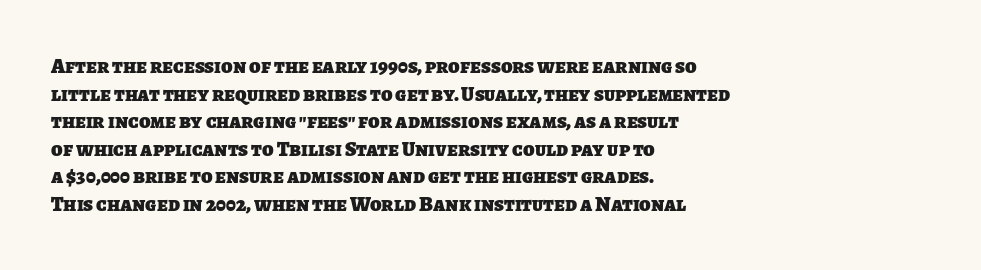
Q: Is the text bold? A: Yes.
Q: Is the text underlined? A: No.
Q: How is the paragraph aligned? A: Left-aligned.
Q: Is the spacing between letters normal or unusually wide? A: Normal.
Q: Is the spacing between lines tight, normal or loose? A: Normal.
